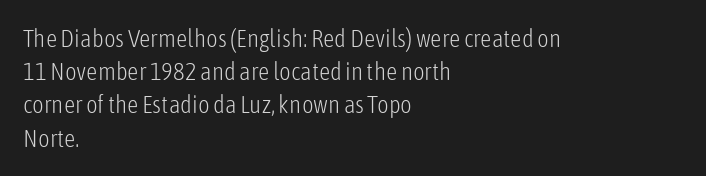
The image shows 25 px text type, upright; set left-aligned, normal line spacing (1.33x), normal letter spacing, not underlined.
